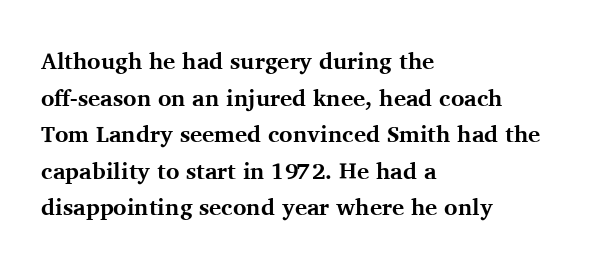
Q: Is the text bold? A: Yes.
Q: Is the text italic (slanted)? A: No, it is upright.
Q: Is the text underlined? A: No.
Q: How is the paragraph aligned? A: Left-aligned.
Q: Is the spacing between letters normal or unusually wide? A: Normal.
Q: Is the spacing between lines tight, normal or loose? A: Normal.
